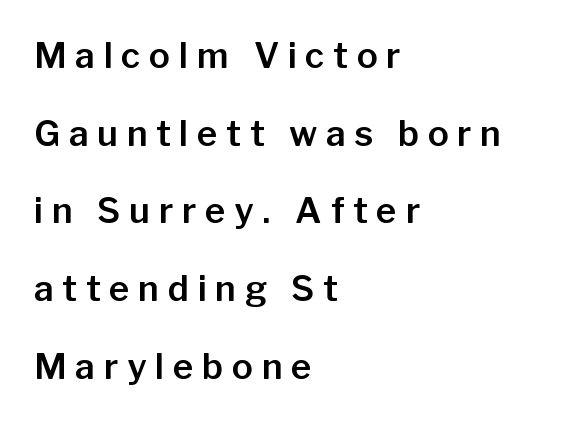
{"serif": "no", "italic": "no", "width": "normal", "stroke_contrast": "low", "x_height": "medium", "monospaced": "no", "underline": "no", "align": "left", "line_spacing": "loose", "line_spacing_ratio": 2.22, "letter_spacing": "wide", "letter_spacing_em": 0.25, "glyph_px": 35}
